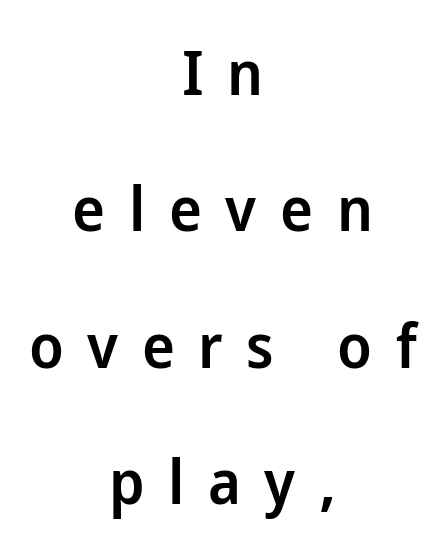
The image shows 62 px semibold sans-serif type, upright; set centered, loose line spacing (2.2x), unusually wide letter spacing (+0.38 em), not underlined; low stroke contrast and a medium x-height.
